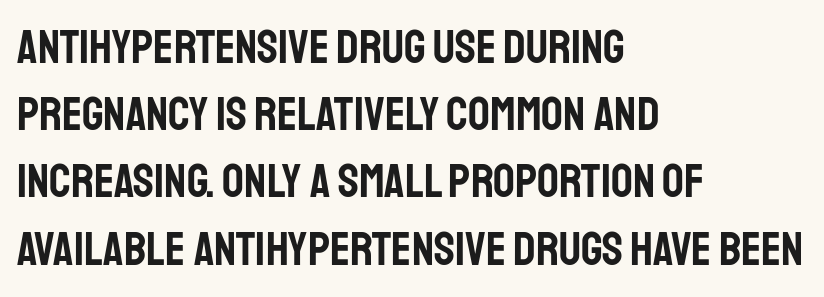
The image shows 48 px condensed sans-serif type, upright; set left-aligned, normal line spacing (1.4x), normal letter spacing, not underlined; low stroke contrast and a large x-height.
